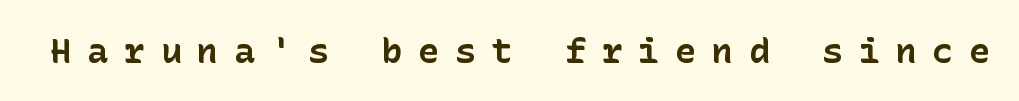
These lines were composed using upright roman letters. Descender tails drop into unmarked territory. A typesetter would call this heavily tracked-out type. Typesetter's note: full bold, strokes at maximum text heaviness.
